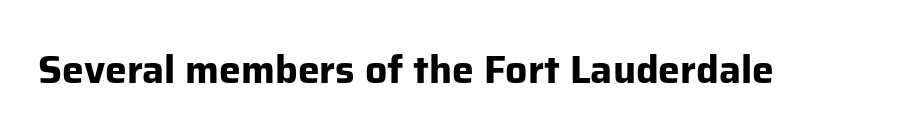
{"serif": "no", "italic": "no", "bold": "yes", "weight": "bold", "width": "normal", "stroke_contrast": "low", "x_height": "medium", "monospaced": "no", "underline": "no", "letter_spacing": "normal", "letter_spacing_em": 0.0, "glyph_px": 39}
